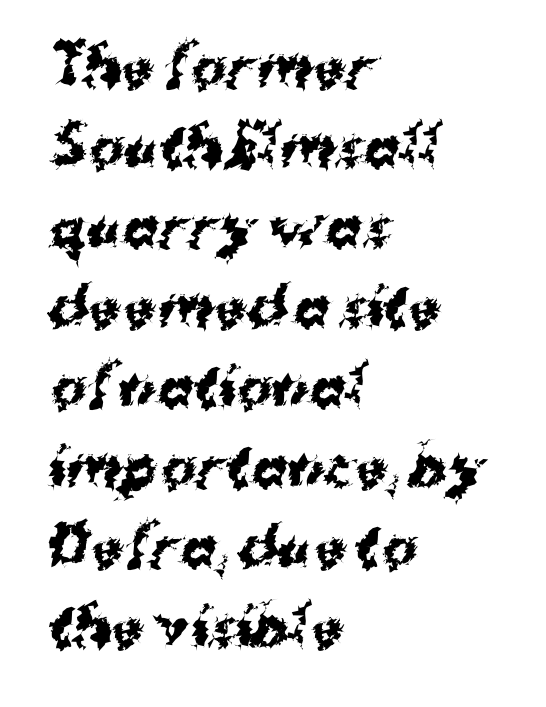
The image shows 53 px bold sans-serif type; set left-aligned, normal line spacing (1.51x), normal letter spacing, not underlined; medium stroke contrast and a medium x-height.
